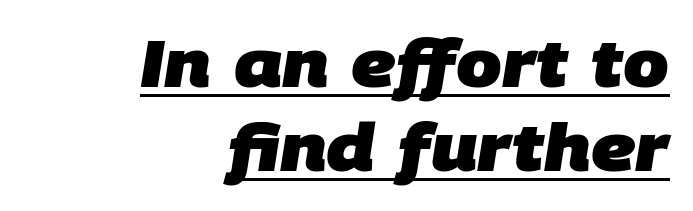
Q: Is the text bold? A: Yes.
Q: Is the typeface a serif or a sans-serif typeface? A: Sans-serif.
Q: Is the text underlined? A: Yes.
Q: How is the paragraph aligned? A: Right-aligned.
Q: Is the spacing between letters normal or unusually wide? A: Normal.
Q: Is the spacing between lines tight, normal or loose? A: Normal.
Q: Width (condensed, normal, or wide)? A: Normal.
Q: Stroke contrast? A: Low.
Q: x-height? A: Large.
Q: Monospaced? A: No.
